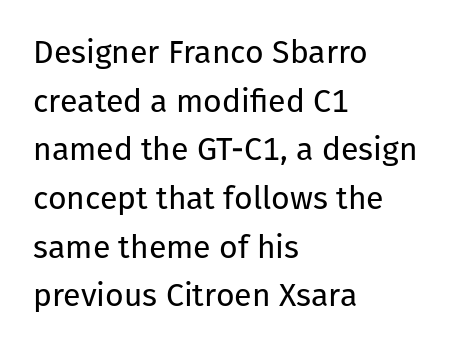
Q: Is the text bold? A: No.
Q: Is the text italic (slanted)? A: No, it is upright.
Q: Is the typeface a serif or a sans-serif typeface? A: Sans-serif.
Q: Is the text underlined? A: No.
Q: How is the paragraph aligned? A: Left-aligned.
Q: Is the spacing between letters normal or unusually wide? A: Normal.
Q: Is the spacing between lines tight, normal or loose? A: Normal.
Q: Width (condensed, normal, or wide)? A: Normal.
Q: Stroke contrast? A: Low.
Q: x-height? A: Medium.
Q: Monospaced? A: No.
